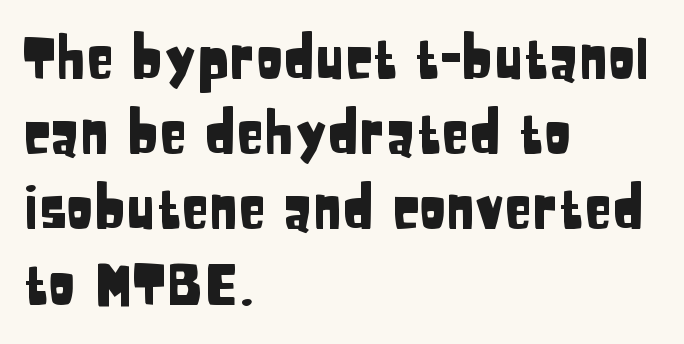
The image shows 57 px condensed sans-serif type, upright; set left-aligned, normal line spacing (1.32x), normal letter spacing, not underlined; low stroke contrast and a large x-height.
